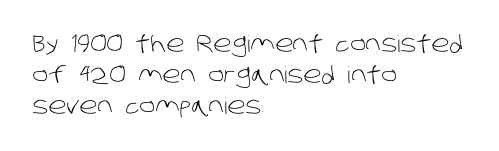
{"bold": "no", "underline": "no", "align": "left", "line_spacing": "normal", "line_spacing_ratio": 1.35, "letter_spacing": "normal", "letter_spacing_em": 0.0, "glyph_px": 23}
